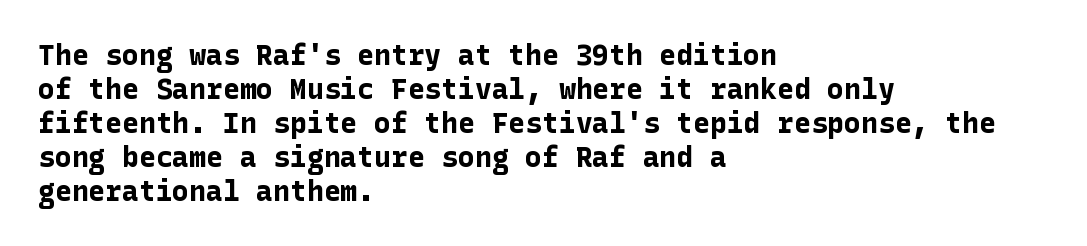
{"serif": "no", "italic": "no", "bold": "yes", "weight": "bold", "width": "normal", "stroke_contrast": "low", "x_height": "medium", "underline": "no", "align": "left", "line_spacing_ratio": 1.21, "letter_spacing": "normal", "letter_spacing_em": 0.0, "glyph_px": 28}
